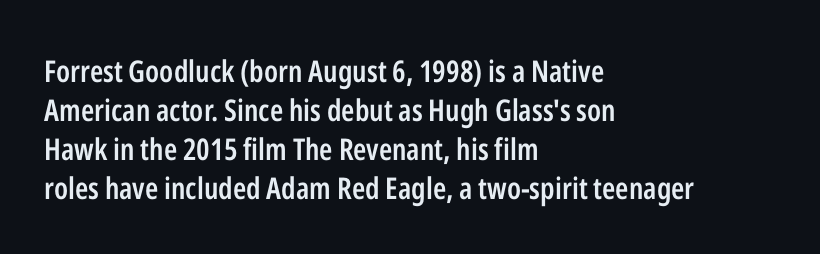
Q: Is the text bold? A: Semi-bold.
Q: Is the text italic (slanted)? A: No, it is upright.
Q: Is the typeface a serif or a sans-serif typeface? A: Sans-serif.
Q: Is the text underlined? A: No.
Q: How is the paragraph aligned? A: Left-aligned.
Q: Is the spacing between letters normal or unusually wide? A: Normal.
Q: Is the spacing between lines tight, normal or loose? A: Normal.
Q: Width (condensed, normal, or wide)? A: Condensed.
Q: Stroke contrast? A: Low.
Q: x-height? A: Medium.
Q: Monospaced? A: No.
